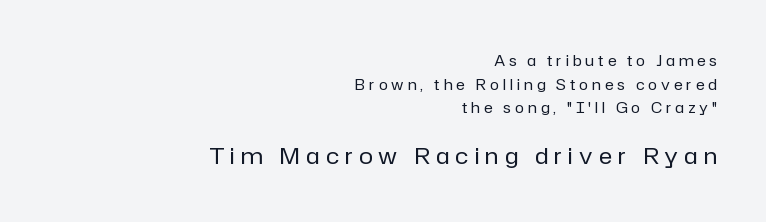
Q: Is the text bold? A: No.
Q: Is the text italic (slanted)? A: No, it is upright.
Q: Is the text underlined? A: No.
Q: How is the paragraph aligned? A: Right-aligned.
Q: Is the spacing between letters normal or unusually wide? A: Unusually wide.
Q: Is the spacing between lines tight, normal or loose? A: Normal.
Q: Which block of text is set in a larger size, the first (top) or the second (bottom)? A: The second (bottom) one.
